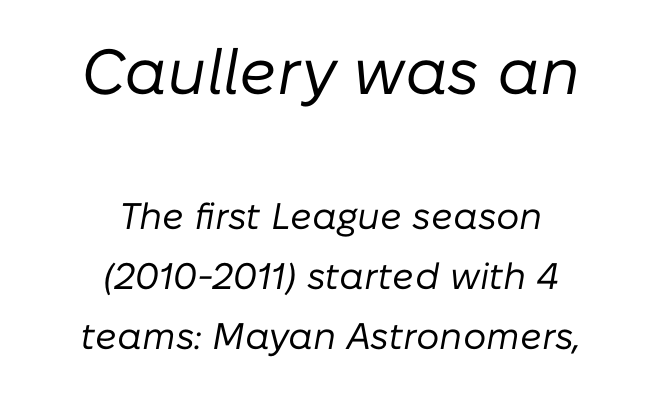
{"italic": "yes", "lean": "right", "slant_degrees": 10, "bold": "no", "weight": "regular", "width": "normal", "stroke_contrast": "low", "x_height": "medium", "monospaced": "no", "underline": "no", "align": "center", "line_spacing": "normal", "line_spacing_ratio": 1.62, "letter_spacing": "normal", "letter_spacing_em": 0.0, "larger_block": "first", "size_ratio": 1.73, "glyph_px": 64}
